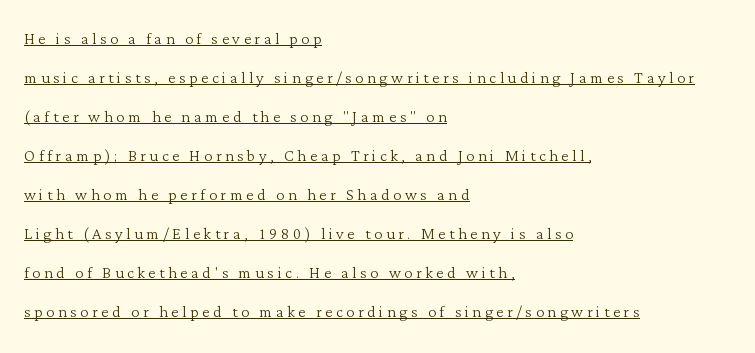
A classic flush-left, rag-right setting is used for this passage. Unbolded letterforms with no extra heft. Looks like someone drew a line under every word here. The letters stand straight up with perfectly vertical stems.
